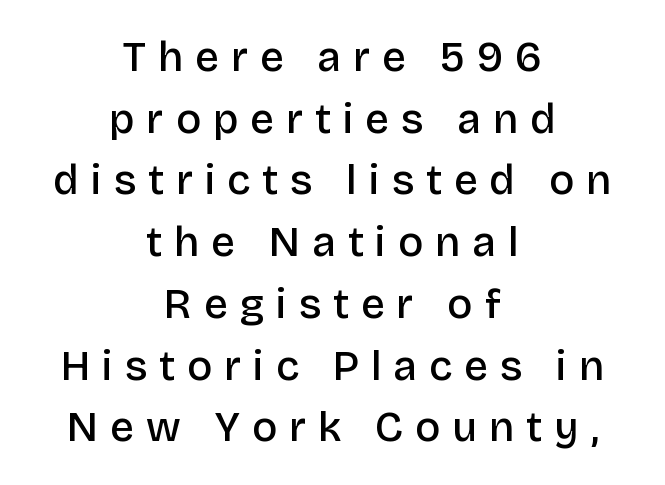
Q: Is the text bold? A: Semi-bold.
Q: Is the text italic (slanted)? A: No, it is upright.
Q: Is the typeface a serif or a sans-serif typeface? A: Sans-serif.
Q: Is the text underlined? A: No.
Q: How is the paragraph aligned? A: Centered.
Q: Is the spacing between letters normal or unusually wide? A: Unusually wide.
Q: Is the spacing between lines tight, normal or loose? A: Normal.
Q: Width (condensed, normal, or wide)? A: Normal.
Q: Stroke contrast? A: Low.
Q: x-height? A: Large.
Q: Monospaced? A: No.
